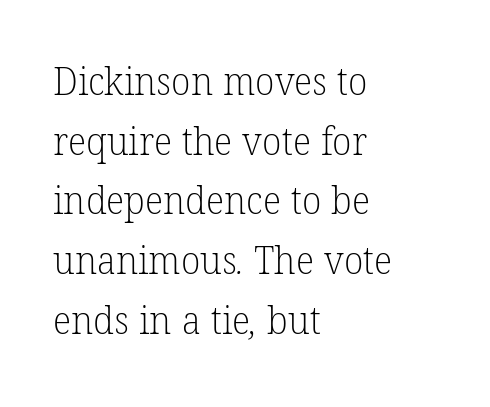
Q: Is the text bold? A: No.
Q: Is the typeface a serif or a sans-serif typeface? A: Serif.
Q: Is the text underlined? A: No.
Q: How is the paragraph aligned? A: Left-aligned.
Q: Is the spacing between letters normal or unusually wide? A: Normal.
Q: Is the spacing between lines tight, normal or loose? A: Normal.
Q: Width (condensed, normal, or wide)? A: Normal.
Q: Stroke contrast? A: Low.
Q: x-height? A: Medium.
Q: Monospaced? A: No.
